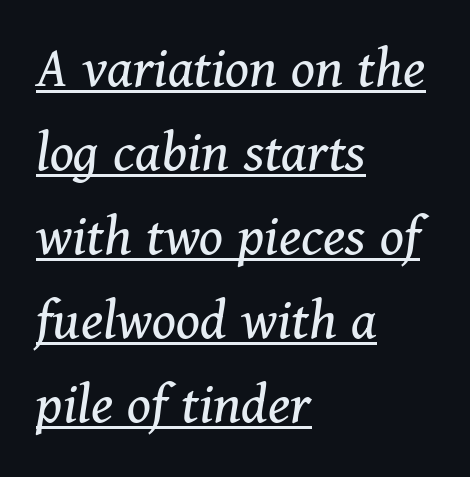
Regarding leading, the lines here are spaced in the standard way. Proportional: the letters do not fall into vertical columns. This sample carries an underscore along the baseline area. The horizontal fit of the characters is conventional and even. The strokes carry an ordinary text weight at most. This is oblique type, the kind used for emphasis or titles.
